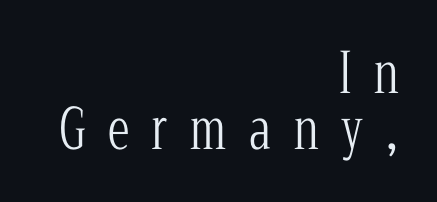
Is there any slant? The stems are plumb. These lines huddle together more closely than default settings would place them. The tracking reads as deliberately expanded to a designer's eye. Is the type heavy? It reads as light-to-regular instead. Descender tails drop into unmarked territory. The rendering uses natural spacing where letterforms have individual widths.
